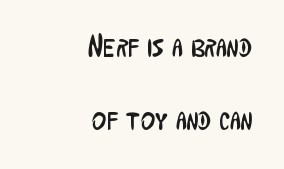
Nope, not italic — everything's standing straight. Stroke mass is kept to a normal reading level or below. Varying glyph widths throughout — classic text-font behaviour. Horizontally, the lines are justified to the trailing edge only.
